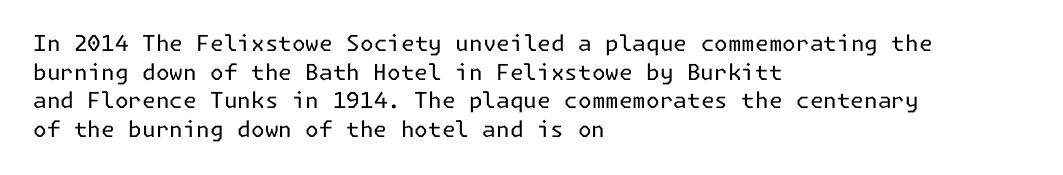
The image shows 22 px text type, upright; set left-aligned, normal line spacing (1.3x), normal letter spacing, not underlined.
